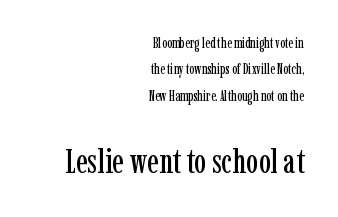
{"serif": "yes", "italic": "no", "width": "condensed", "stroke_contrast": "low", "x_height": "medium", "monospaced": "no", "underline": "no", "align": "right", "line_spacing_ratio": 1.88, "letter_spacing": "normal", "letter_spacing_em": 0.0, "larger_block": "second", "size_ratio": 2.43, "glyph_px": 34}
